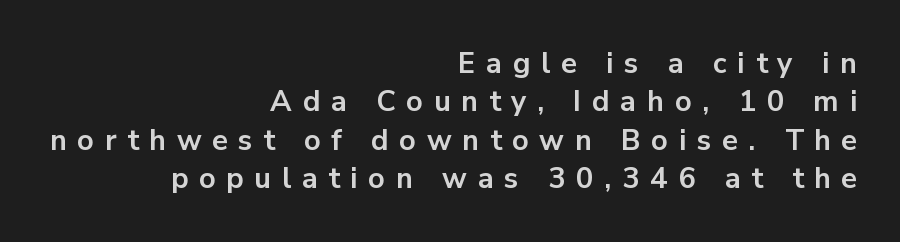
Q: Is the text bold? A: Yes.
Q: Is the text italic (slanted)? A: No, it is upright.
Q: Is the typeface a serif or a sans-serif typeface? A: Sans-serif.
Q: Is the text underlined? A: No.
Q: How is the paragraph aligned? A: Right-aligned.
Q: Is the spacing between letters normal or unusually wide? A: Unusually wide.
Q: Is the spacing between lines tight, normal or loose? A: Normal.
Q: Width (condensed, normal, or wide)? A: Normal.
Q: Stroke contrast? A: Low.
Q: x-height? A: Medium.
Q: Monospaced? A: No.
